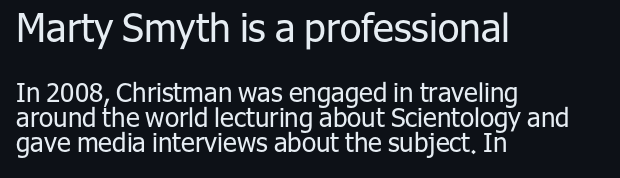
Q: Is the text bold? A: No.
Q: Is the text italic (slanted)? A: No, it is upright.
Q: Is the typeface a serif or a sans-serif typeface? A: Sans-serif.
Q: Is the text underlined? A: No.
Q: How is the paragraph aligned? A: Left-aligned.
Q: Is the spacing between letters normal or unusually wide? A: Normal.
Q: Is the spacing between lines tight, normal or loose? A: Tight.
Q: Which block of text is set in a larger size, the first (top) or the second (bottom)? A: The first (top) one.
Q: Width (condensed, normal, or wide)? A: Normal.
Q: Stroke contrast? A: Low.
Q: x-height? A: Medium.
Q: Monospaced? A: No.
